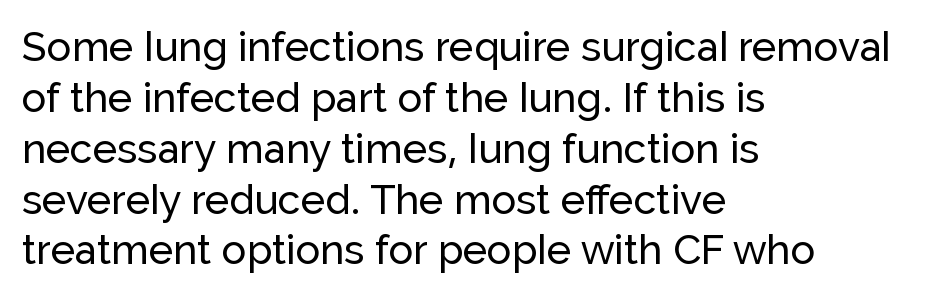
Just letters on the line, the space beneath them empty. A student would call this left alignment; a typographer would say flush left, rag right. Varying glyph widths throughout — classic text-font behaviour. Honestly, the letter spacing is just normal — you wouldn't notice it. The lettering stays uniformly vertical, giving the passage a roman look.
